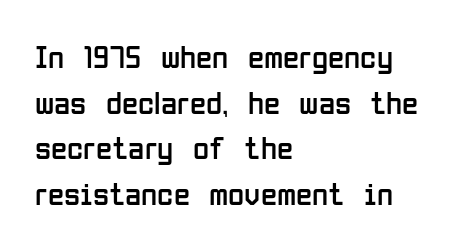
Check the space under the baseline: it is left empty. Line spacing here is normal. The letters look calm and open, with moderate or lighter stems. The glyphs in this specimen are sans serif. Here the designer chose a conventional face with non-uniform glyph widths.
